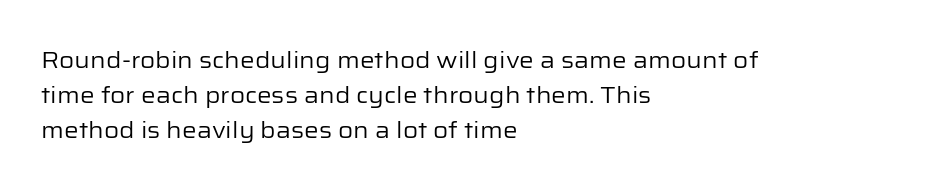
{"italic": "no", "bold": "no", "underline": "no", "align": "left", "line_spacing": "normal", "line_spacing_ratio": 1.52, "letter_spacing": "normal", "letter_spacing_em": 0.0, "glyph_px": 23}
